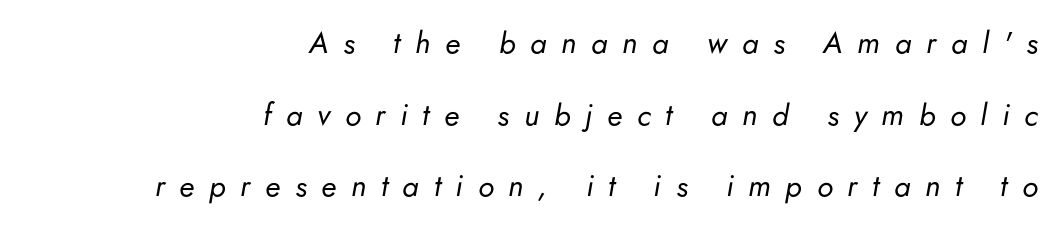
Q: Is the text bold? A: No.
Q: Is the text italic (slanted)? A: Yes, it leans right by about 5 degrees.
Q: Is the text underlined? A: No.
Q: How is the paragraph aligned? A: Right-aligned.
Q: Is the spacing between letters normal or unusually wide? A: Unusually wide.
Q: Is the spacing between lines tight, normal or loose? A: Loose.
Q: Width (condensed, normal, or wide)? A: Normal.
Q: Stroke contrast? A: Low.
Q: x-height? A: Small.
Q: Monospaced? A: No.
